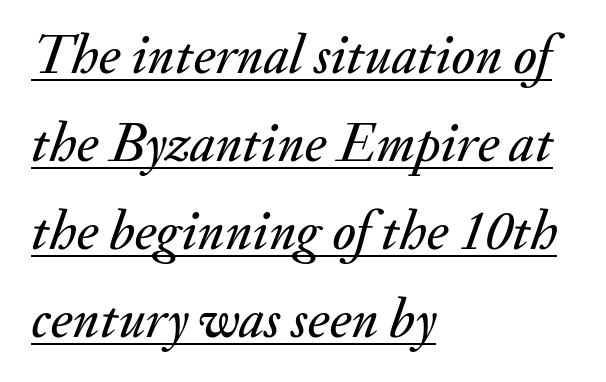
The font's italic variant was chosen for this text. Varying glyph widths throughout — classic text-font behaviour. All the whitespace from short lines collects on the right. This sample keeps an unexceptional amount of space between lines. Between one letter and the next there's only the usual sliver of space. A continuous stroke trails under the words, as in a hyperlink.
